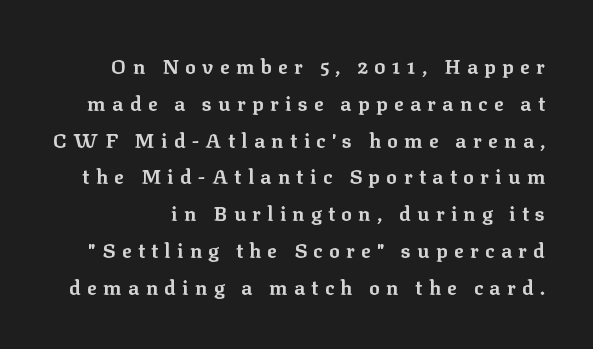
{"italic": "no", "bold": "yes", "underline": "no", "line_spacing_ratio": 1.84, "letter_spacing": "wide", "letter_spacing_em": 0.32, "glyph_px": 20}
